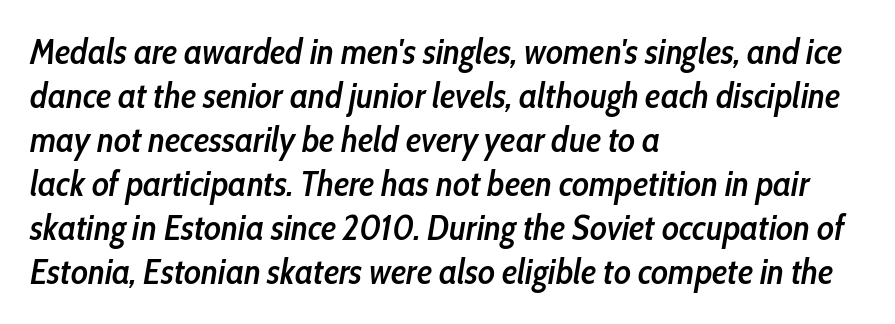
Q: Is the text bold? A: Semi-bold.
Q: Is the text italic (slanted)? A: Yes, it leans right by about 10 degrees.
Q: Is the text underlined? A: No.
Q: How is the paragraph aligned? A: Left-aligned.
Q: Is the spacing between letters normal or unusually wide? A: Normal.
Q: Is the spacing between lines tight, normal or loose? A: Normal.
Q: Width (condensed, normal, or wide)? A: Condensed.
Q: Stroke contrast? A: Low.
Q: x-height? A: Medium.
Q: Monospaced? A: No.
